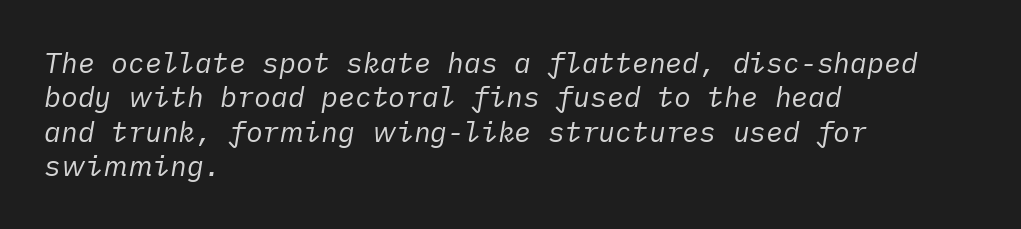
The image shows 28 px regular-weight type, italic (leaning right); set left-aligned, line spacing 1.23x, normal letter spacing, not underlined; low stroke contrast and a medium x-height.
